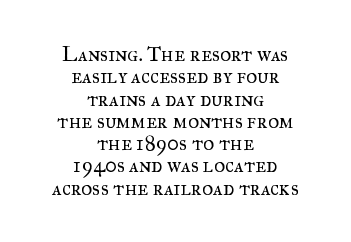
{"italic": "no", "bold": "no", "underline": "no", "align": "center", "line_spacing": "tight", "line_spacing_ratio": 1.06, "letter_spacing": "normal", "letter_spacing_em": 0.0, "glyph_px": 21}
